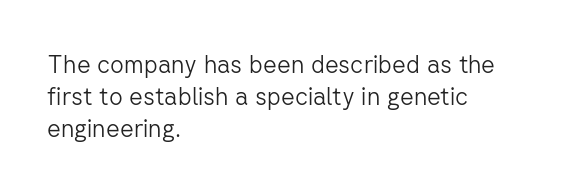
The image shows 24 px text type, upright; set left-aligned, normal line spacing (1.34x), normal letter spacing, not underlined.
